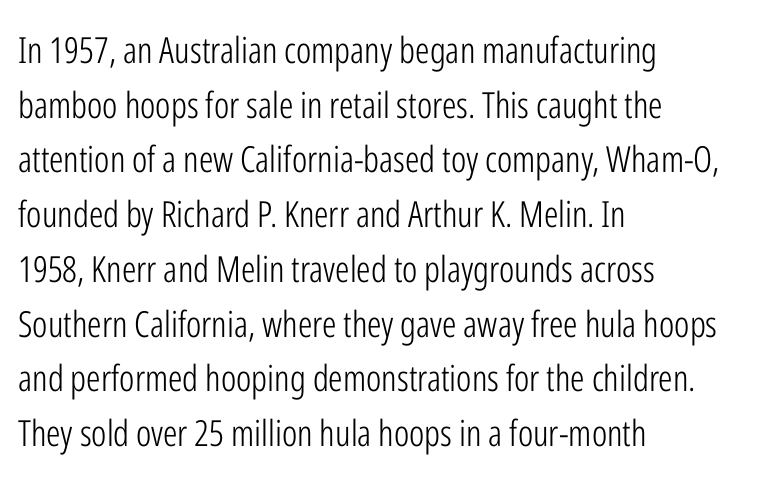
How are the letters spaced? Ordinarily, with no added tracking. The letters advance in unequal steps, a hallmark of proportional type. These lines sit exactly where default settings would place them. Italic: no, the glyphs are upright roman. The rendering shows plain stroke endings on the letterforms — a sans-serif design.
